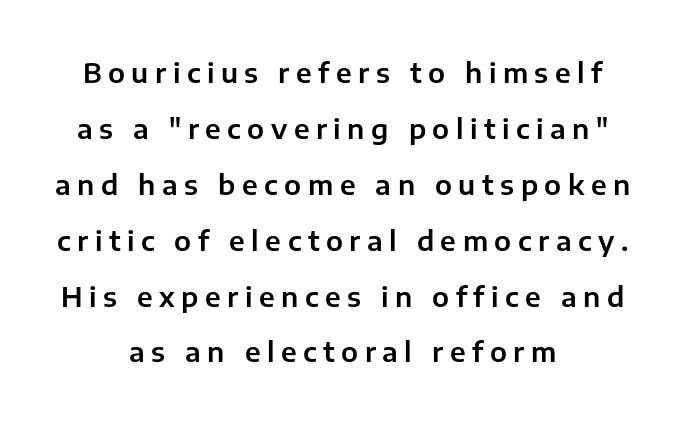
Casual observation: everything's sitting right in the middle. Successive baselines arrive slowly, with a big drop between each. Lines of text with bare space underneath. Between one letter and the next there's a generous, obvious gap. Is there any slant? The stems are plumb.
